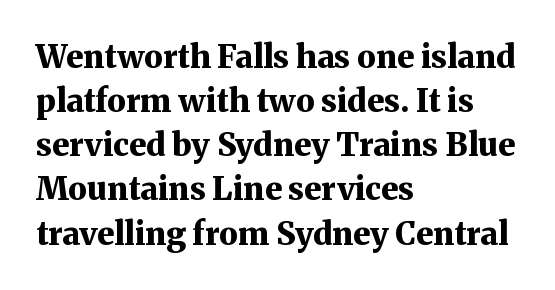
These lines are rendered in a variable-pitch font. Notice how descenders clear the ascenders below comfortably — that's standard leading. A bare baseline throughout the passage. The letters stand straight up with perfectly vertical stems. The horizontal fit of the characters is conventional and even.
